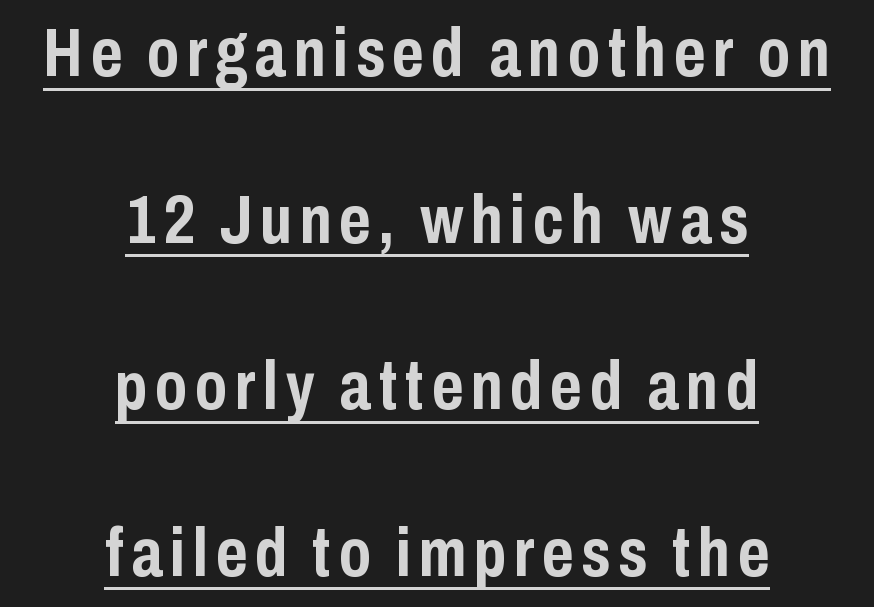
The image shows 68 px semibold, condensed sans-serif type, upright; set centered, loose line spacing (2.45x), underlined; low stroke contrast and a medium x-height.
